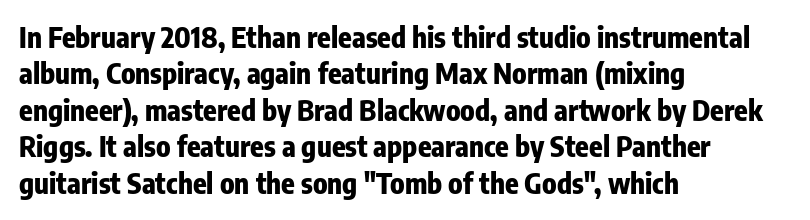
Each new line begins a customary step beneath the previous one. Tracking here is standard; glyphs follow each other at the usual distance. You could not count columns in this text — the font is proportionally spaced. Casual observation: everything's shoved over to the left.
